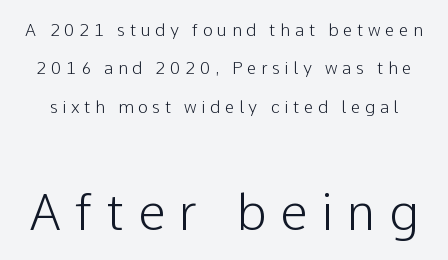
{"serif": "no", "italic": "no", "width": "normal", "stroke_contrast": "low", "x_height": "medium", "monospaced": "no", "underline": "no", "line_spacing": "loose", "line_spacing_ratio": 2.26, "letter_spacing": "wide", "letter_spacing_em": 0.27, "larger_block": "second", "size_ratio": 2.94, "glyph_px": 50}
